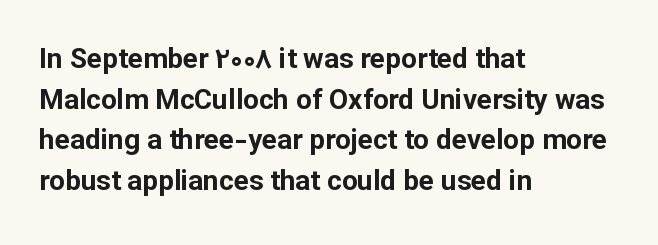
These lines are composed in type without serifs. Between one letter and the next there's only the usual sliver of space. A typesetter would call this proportional, since set widths differ per character. Regular leading. The strip under each line holds only bare page.
